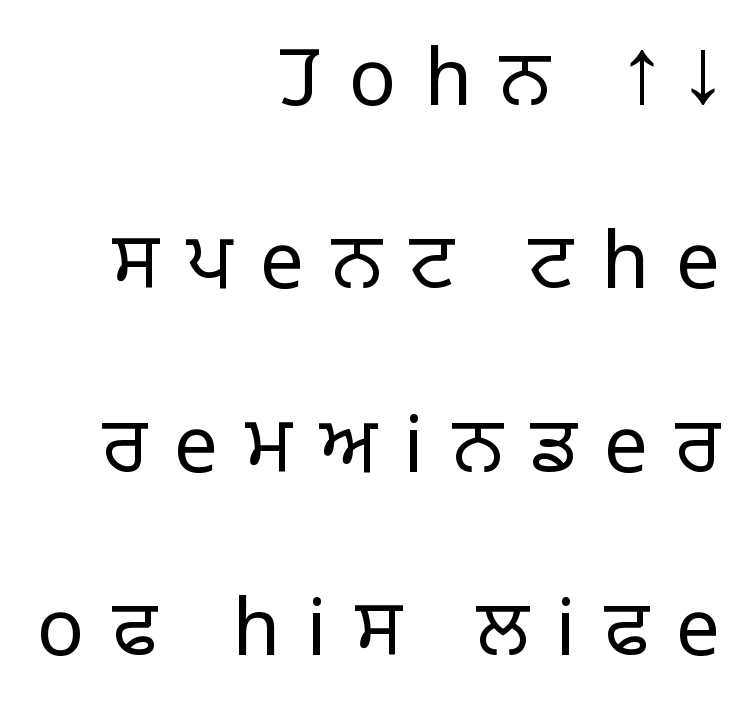
The image shows 78 px light sans-serif type, upright; set right-aligned, loose line spacing (2.35x), unusually wide letter spacing (+0.35 em), not underlined; low stroke contrast and a large x-height.
